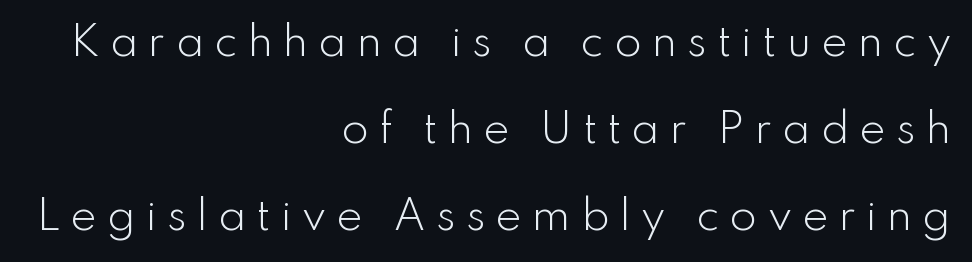
{"serif": "no", "italic": "no", "bold": "no", "weight": "light", "width": "normal", "stroke_contrast": "low", "x_height": "small", "monospaced": "no", "underline": "no", "align": "right", "line_spacing": "loose", "line_spacing_ratio": 2.17, "letter_spacing": "wide", "letter_spacing_em": 0.25, "glyph_px": 40}
